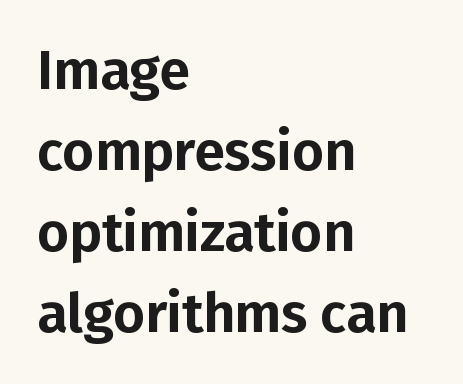
Q: Is the text italic (slanted)? A: No, it is upright.
Q: Is the typeface a serif or a sans-serif typeface? A: Sans-serif.
Q: Is the text underlined? A: No.
Q: How is the paragraph aligned? A: Left-aligned.
Q: Is the spacing between letters normal or unusually wide? A: Normal.
Q: Is the spacing between lines tight, normal or loose? A: Normal.
Q: Width (condensed, normal, or wide)? A: Normal.
Q: Stroke contrast? A: Low.
Q: x-height? A: Medium.
Q: Monospaced? A: No.
